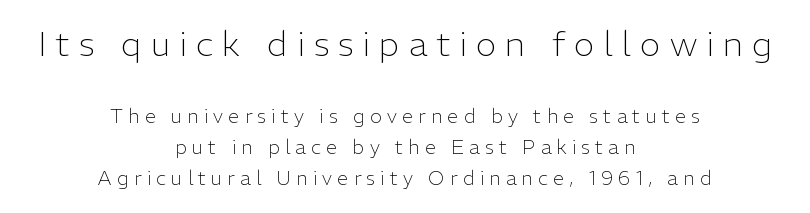
Q: Is the text bold? A: No.
Q: Is the text italic (slanted)? A: No, it is upright.
Q: Is the typeface a serif or a sans-serif typeface? A: Sans-serif.
Q: Is the text underlined? A: No.
Q: How is the paragraph aligned? A: Centered.
Q: Is the spacing between letters normal or unusually wide? A: Unusually wide.
Q: Is the spacing between lines tight, normal or loose? A: Normal.
Q: Which block of text is set in a larger size, the first (top) or the second (bottom)? A: The first (top) one.
Q: Width (condensed, normal, or wide)? A: Normal.
Q: Stroke contrast? A: Low.
Q: x-height? A: Medium.
Q: Monospaced? A: No.
